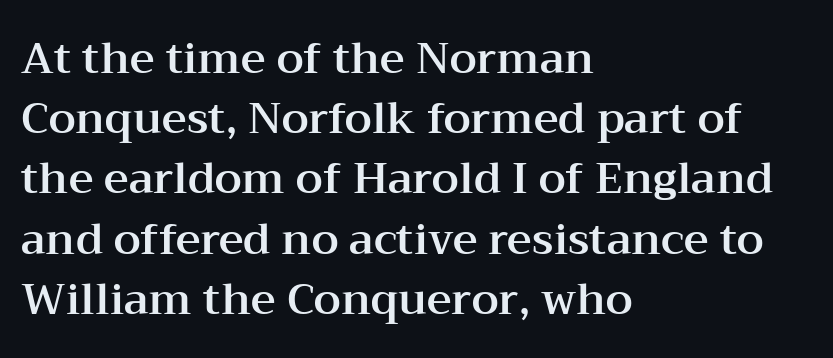
The image shows 43 px wide serif type, upright; set left-aligned, normal line spacing (1.4x), normal letter spacing, not underlined; medium stroke contrast and a medium x-height.
